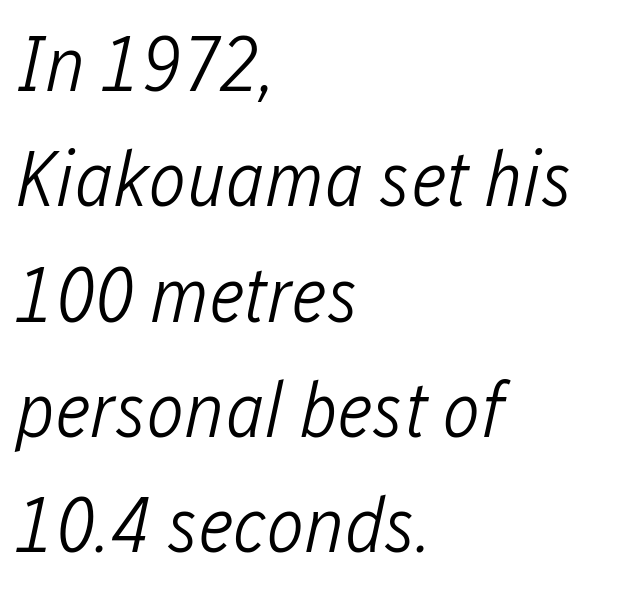
The letters advance in unequal steps, a hallmark of proportional type. Every row of glyphs begins at an identical x-position on the left. The glyphs are unaccompanied by any horizontal stroke below them. In terms of leading, this rendering sits right in the middle. The font is comparable to plain body text, perhaps lighter. Slanted lettering throughout.
